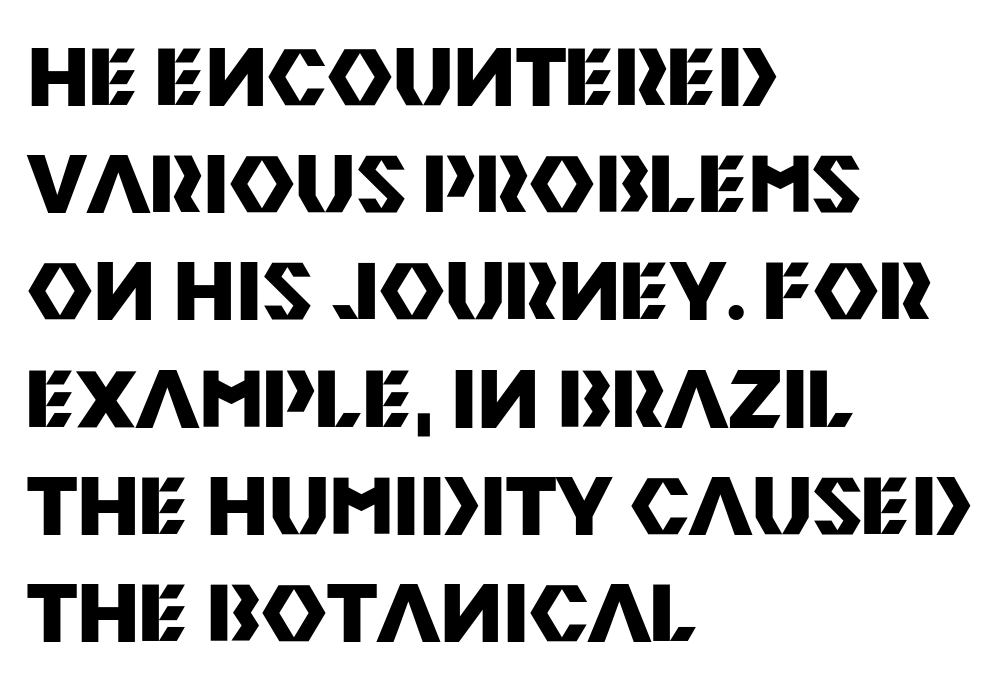
Q: Is the text bold? A: Yes.
Q: Is the text italic (slanted)? A: No, it is upright.
Q: Is the typeface a serif or a sans-serif typeface? A: Sans-serif.
Q: Is the text underlined? A: No.
Q: How is the paragraph aligned? A: Left-aligned.
Q: Is the spacing between letters normal or unusually wide? A: Normal.
Q: Is the spacing between lines tight, normal or loose? A: Normal.
Q: Width (condensed, normal, or wide)? A: Normal.
Q: Stroke contrast? A: Medium.
Q: x-height? A: Large.
Q: Monospaced? A: No.
